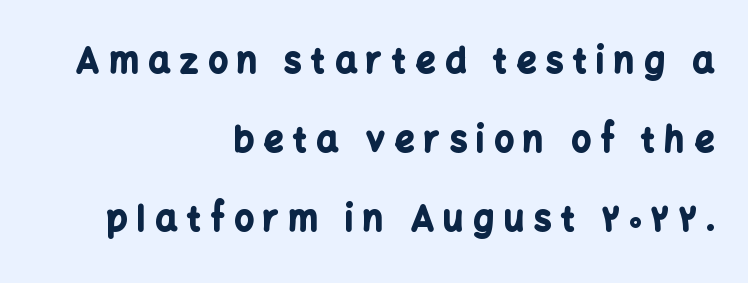
Q: Is the text bold? A: Yes.
Q: Is the text italic (slanted)? A: No, it is upright.
Q: Is the typeface a serif or a sans-serif typeface? A: Sans-serif.
Q: Is the text underlined? A: No.
Q: How is the paragraph aligned? A: Right-aligned.
Q: Is the spacing between letters normal or unusually wide? A: Unusually wide.
Q: Is the spacing between lines tight, normal or loose? A: Loose.
Q: Width (condensed, normal, or wide)? A: Normal.
Q: Stroke contrast? A: Low.
Q: x-height? A: Medium.
Q: Monospaced? A: No.
